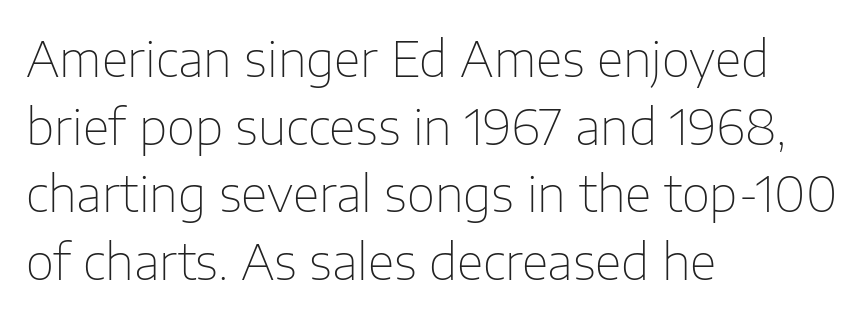
The image shows 49 px thin sans-serif type, upright; set left-aligned, normal line spacing (1.38x), normal letter spacing, not underlined; low stroke contrast and a medium x-height.
